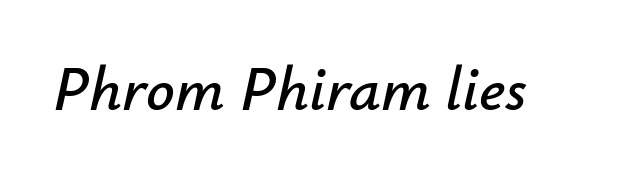
Check the space under the baseline: it is left empty. When letters slant like this, we call the style italic. The type is set solid horizontally, with unmodified tracking. Here the designer chose a conventional face with non-uniform glyph widths.
